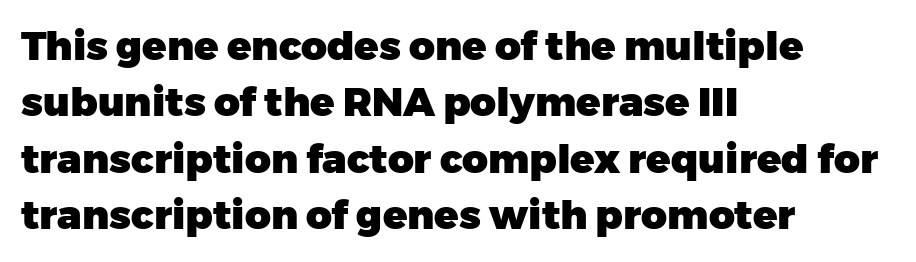
{"serif": "no", "italic": "no", "bold": "yes", "weight": "heavy", "width": "normal", "stroke_contrast": "low", "x_height": "medium", "monospaced": "no", "underline": "no", "align": "left", "line_spacing": "normal", "line_spacing_ratio": 1.41, "letter_spacing": "normal", "letter_spacing_em": 0.0, "glyph_px": 40}
